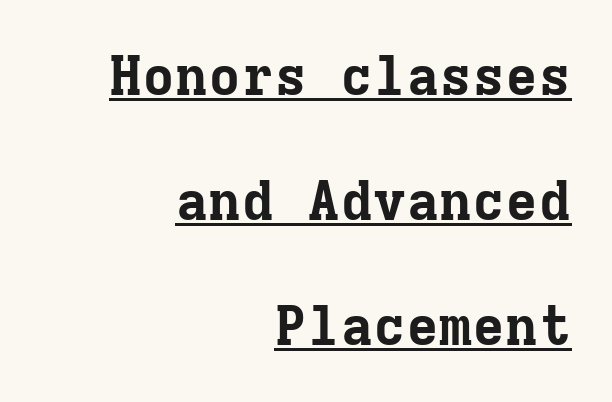
{"serif": "yes", "italic": "no", "bold": "yes", "weight": "bold", "width": "normal", "stroke_contrast": "low", "x_height": "medium", "monospaced": "yes", "underline": "yes", "align": "right", "line_spacing": "loose", "line_spacing_ratio": 2.27, "letter_spacing": "normal", "letter_spacing_em": 0.0, "glyph_px": 55}
